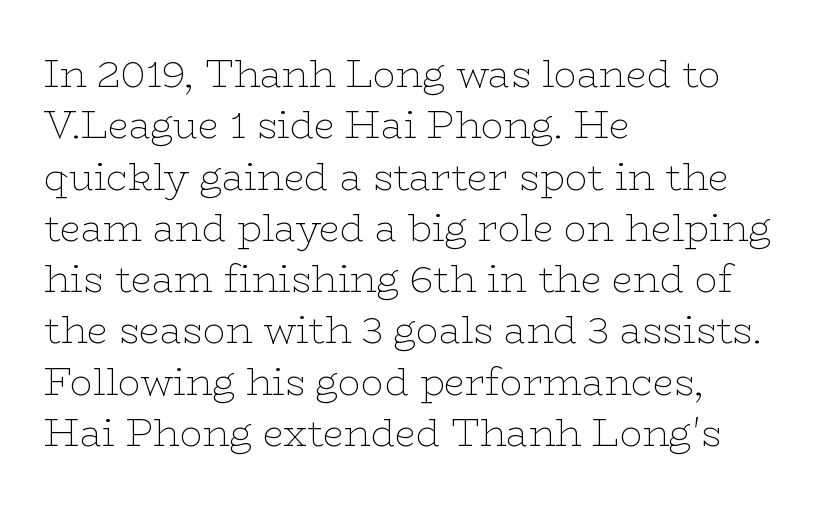
{"serif": "yes", "italic": "no", "bold": "no", "weight": "thin", "width": "wide", "stroke_contrast": "low", "x_height": "medium", "monospaced": "no", "underline": "no", "align": "left", "line_spacing": "normal", "line_spacing_ratio": 1.35, "letter_spacing": "normal", "letter_spacing_em": 0.0, "glyph_px": 38}
